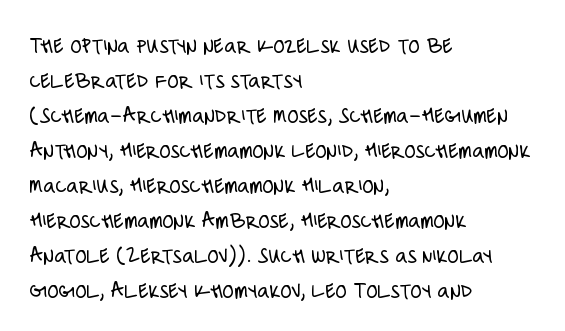
Q: Is the text bold? A: No.
Q: Is the text italic (slanted)? A: No, it is upright.
Q: Is the text underlined? A: No.
Q: How is the paragraph aligned? A: Left-aligned.
Q: Is the spacing between letters normal or unusually wide? A: Normal.
Q: Is the spacing between lines tight, normal or loose? A: Normal.
